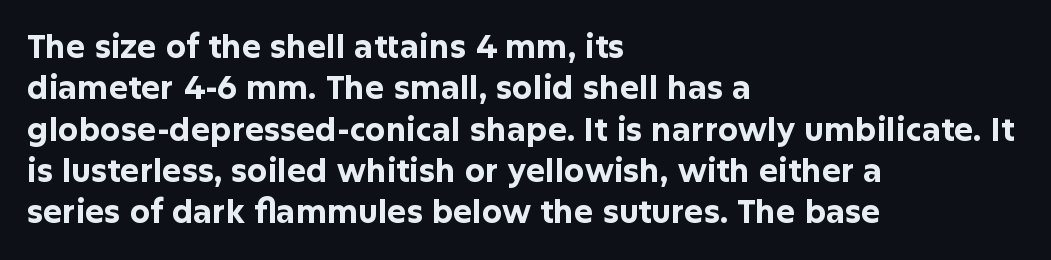
The image shows 32 px bold sans-serif type, upright; set left-aligned, normal line spacing (1.29x), normal letter spacing, not underlined; low stroke contrast and a medium x-height.
